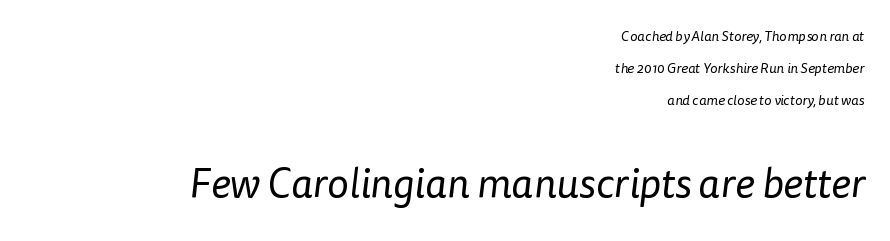
The image shows 41 px regular-weight sans-serif type; set right-aligned, loose line spacing (2.27x), normal letter spacing, not underlined; the second (bottom) block is 2.93x larger; low stroke contrast and a medium x-height.
